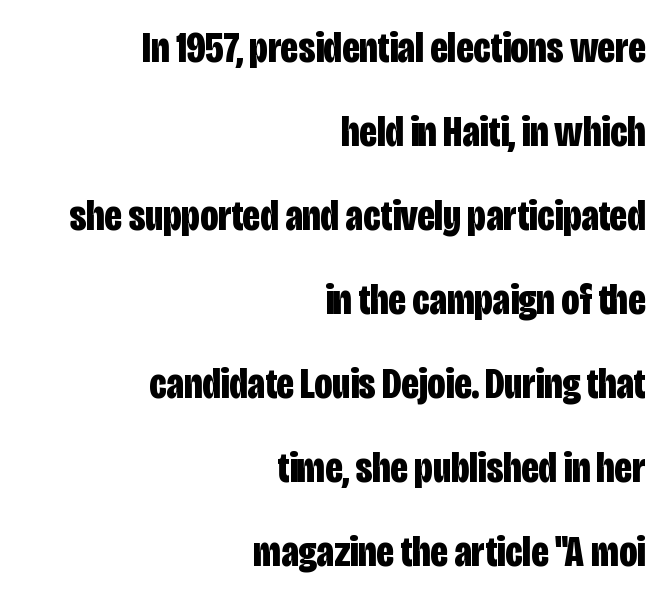
The image shows 44 px bold, condensed sans-serif type, upright; set right-aligned, loose line spacing (1.91x), normal letter spacing, not underlined; low stroke contrast and a large x-height.
